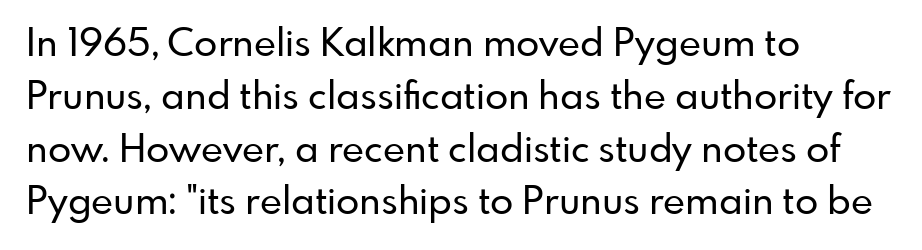
Interline gaps are of average width in this sample. Looks like regular typesetting: each glyph gets only the width it needs. Note: no serifs on the glyphs. Nobody touched the tracking dial on this one.
